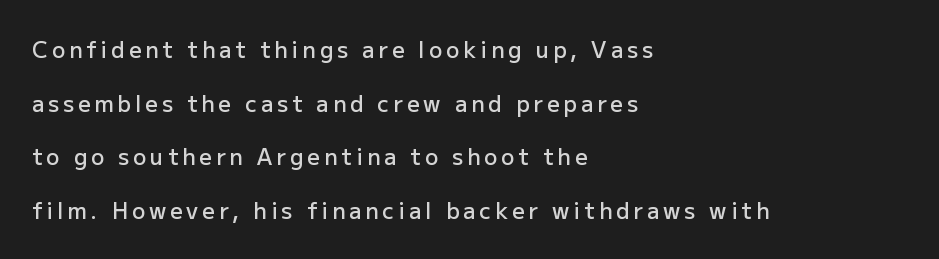
The image shows 22 px text type, upright; set left-aligned, loose line spacing (2.44x), not underlined.
